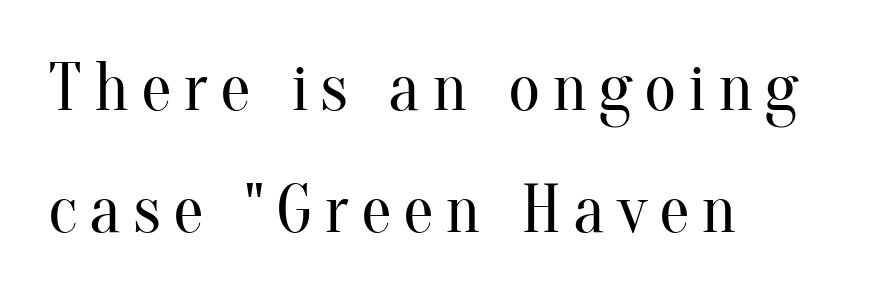
The image shows 69 px regular-weight serif type, upright; set left-aligned, line spacing 1.77x, not underlined; medium stroke contrast and a small x-height.
